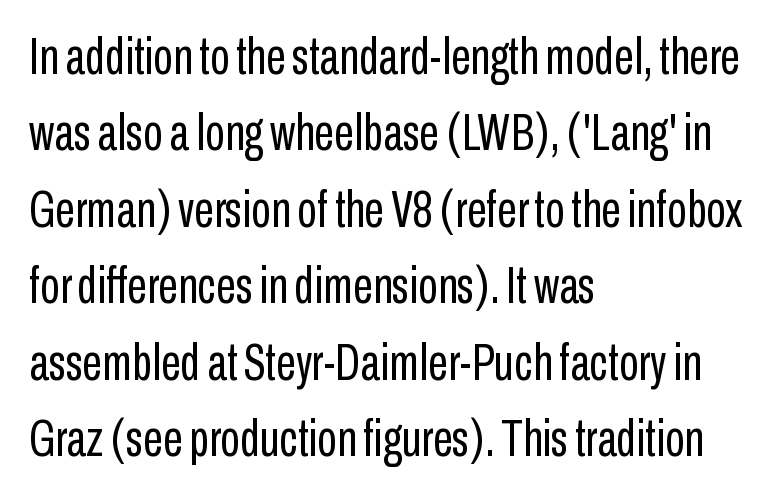
Is this a fixed-width face? No — the glyphs have proportional, varying widths. Each letter's strokes conclude bluntly, with no projecting serifs. If you measured baseline to baseline, you'd find a middling distance. Every character sits straight up, as roman type does.
